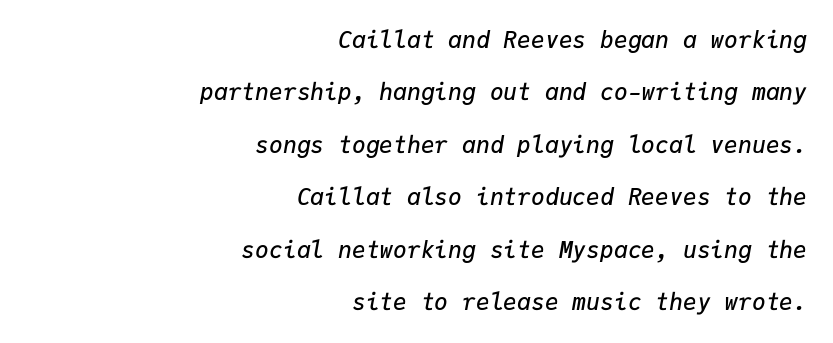
Rendered with sloped, italic letterforms. Between one letter and the next there's only the usual sliver of space. Each line ends at the same right margin while the left side varies. Lines of text with bare space underneath.
